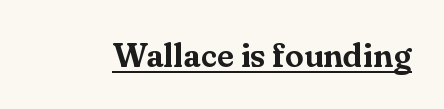
{"serif": "yes", "italic": "no", "width": "normal", "stroke_contrast": "medium", "x_height": "small", "monospaced": "no", "underline": "yes", "letter_spacing": "normal", "letter_spacing_em": 0.0, "glyph_px": 34}
